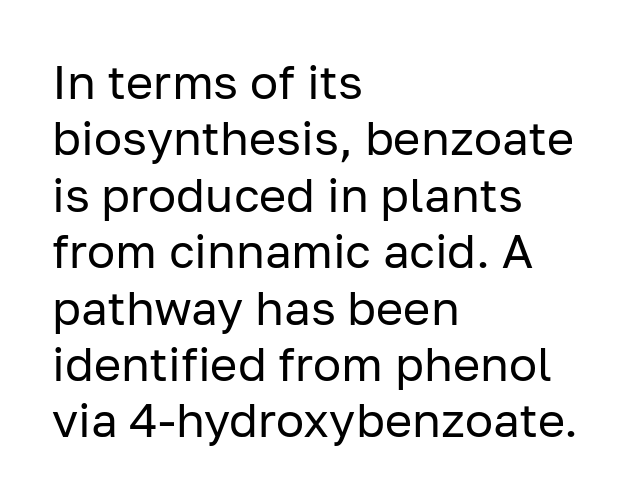
Q: Is the text bold? A: No.
Q: Is the text italic (slanted)? A: No, it is upright.
Q: Is the typeface a serif or a sans-serif typeface? A: Sans-serif.
Q: Is the text underlined? A: No.
Q: How is the paragraph aligned? A: Left-aligned.
Q: Is the spacing between letters normal or unusually wide? A: Normal.
Q: Width (condensed, normal, or wide)? A: Normal.
Q: Stroke contrast? A: Low.
Q: x-height? A: Medium.
Q: Monospaced? A: No.
